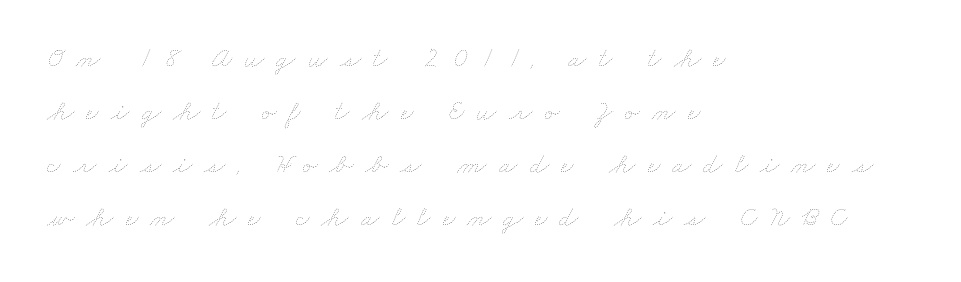
These lines have a slow, spaced-out rhythm from letter to letter. Where is the straight margin? On the left. Anything drawn beneath the words? Only blank space. Each letter keeps its own natural width here, so spacing adapts to shape. Weight: in the light-to-regular range.
